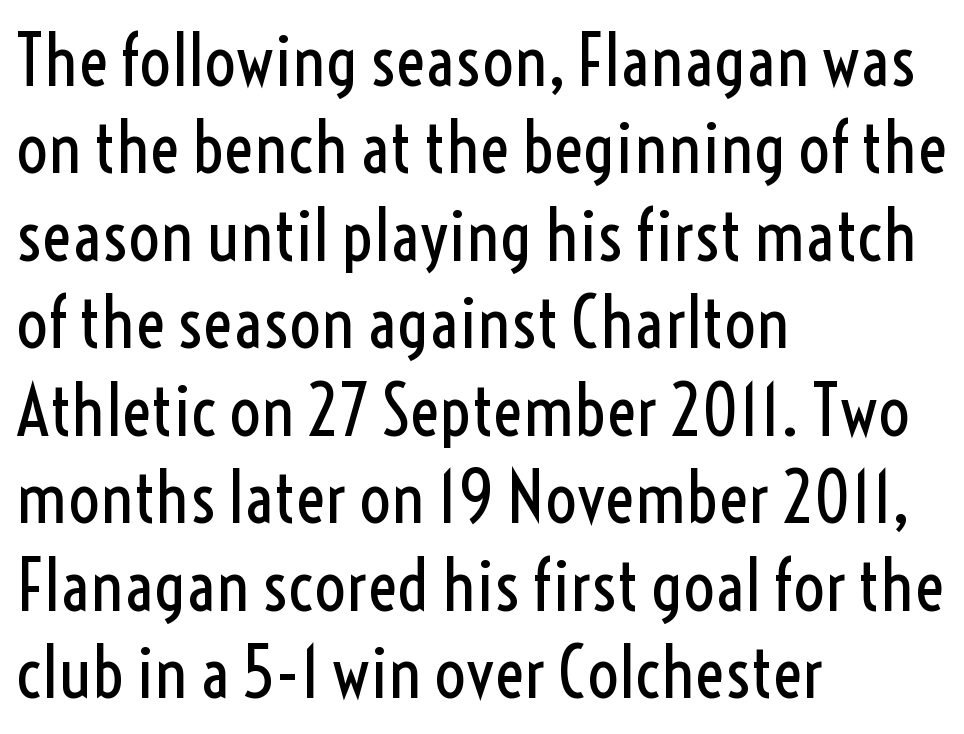
Q: Is the text bold? A: No.
Q: Is the text italic (slanted)? A: No, it is upright.
Q: Is the typeface a serif or a sans-serif typeface? A: Sans-serif.
Q: Is the text underlined? A: No.
Q: How is the paragraph aligned? A: Left-aligned.
Q: Is the spacing between letters normal or unusually wide? A: Normal.
Q: Is the spacing between lines tight, normal or loose? A: Normal.
Q: Width (condensed, normal, or wide)? A: Condensed.
Q: x-height? A: Medium.
Q: Monospaced? A: No.
